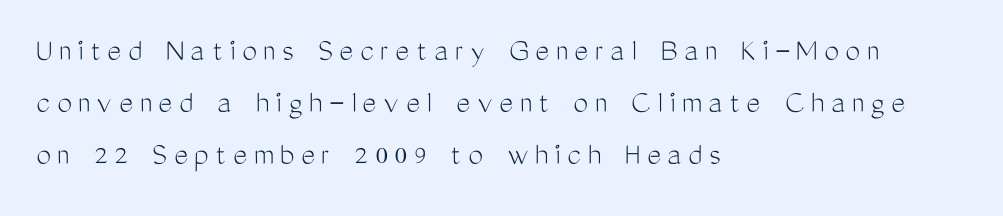
You could not count columns in this text — the font is proportionally spaced. Line starts are locked; line ends wander. Caption: expanded tracking, letters set apart. Successive baselines arrive at the customary interval. Glance below the letters and you will spot only blank space.
